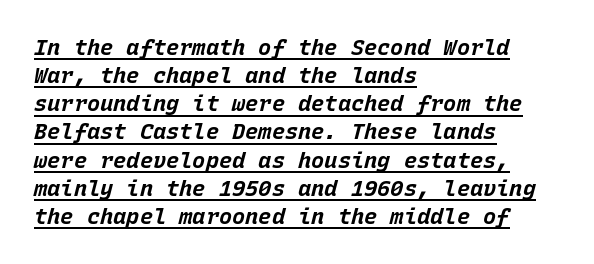
The whole block is typeset with a tilt. Every word sits above its own underline. I'd describe the lettering as bold — thick and assertive. Letter spacing: default. If you measured baseline to baseline, you'd find a middling distance.
